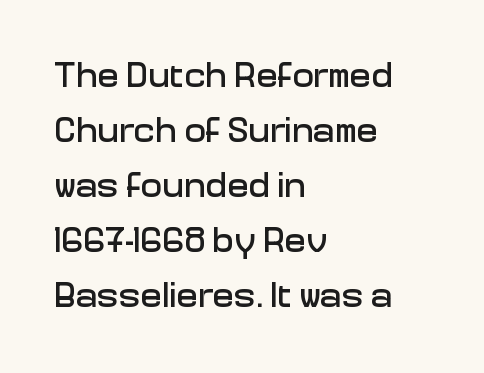
{"serif": "no", "italic": "no", "width": "normal", "stroke_contrast": "low", "x_height": "medium", "monospaced": "no", "underline": "no", "align": "left", "line_spacing": "normal", "line_spacing_ratio": 1.53, "letter_spacing": "normal", "letter_spacing_em": 0.0, "glyph_px": 36}
